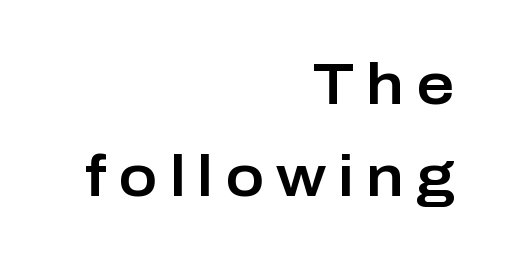
Q: Is the text italic (slanted)? A: No, it is upright.
Q: Is the typeface a serif or a sans-serif typeface? A: Sans-serif.
Q: Is the text underlined? A: No.
Q: How is the paragraph aligned? A: Right-aligned.
Q: Is the spacing between letters normal or unusually wide? A: Unusually wide.
Q: Is the spacing between lines tight, normal or loose? A: Normal.
Q: Width (condensed, normal, or wide)? A: Normal.
Q: Stroke contrast? A: Low.
Q: x-height? A: Medium.
Q: Monospaced? A: No.
